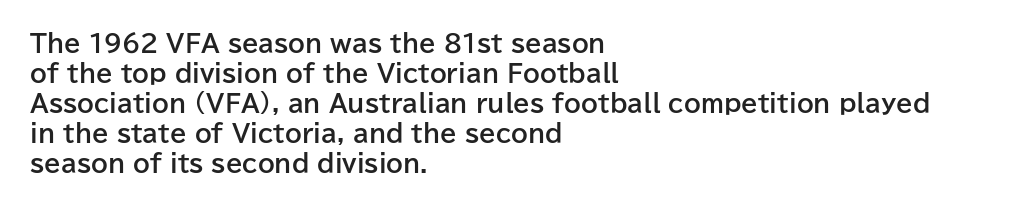
{"italic": "no", "bold": "yes", "underline": "no", "align": "left", "line_spacing": "normal", "line_spacing_ratio": 1.25, "letter_spacing": "normal", "letter_spacing_em": 0.0, "glyph_px": 24}
